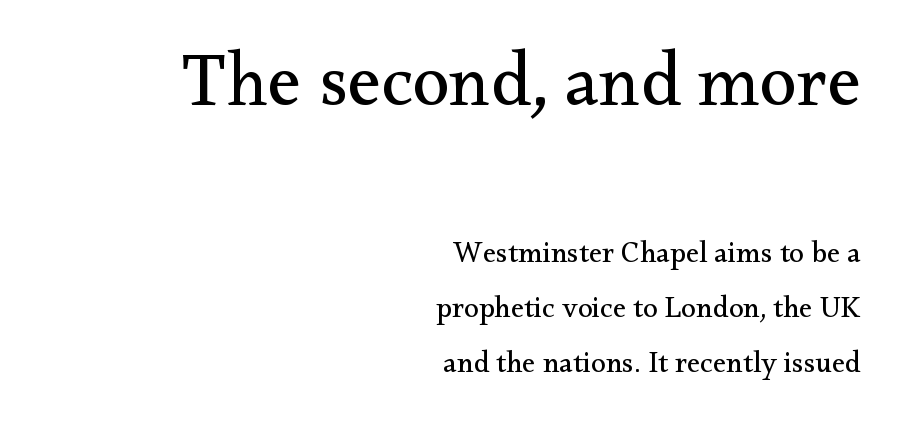
Q: Is the text bold? A: No.
Q: Is the text italic (slanted)? A: No, it is upright.
Q: Is the typeface a serif or a sans-serif typeface? A: Serif.
Q: Is the text underlined? A: No.
Q: How is the paragraph aligned? A: Right-aligned.
Q: Is the spacing between letters normal or unusually wide? A: Normal.
Q: Which block of text is set in a larger size, the first (top) or the second (bottom)? A: The first (top) one.
Q: Width (condensed, normal, or wide)? A: Normal.
Q: Stroke contrast? A: Medium.
Q: x-height? A: Small.
Q: Monospaced? A: No.
